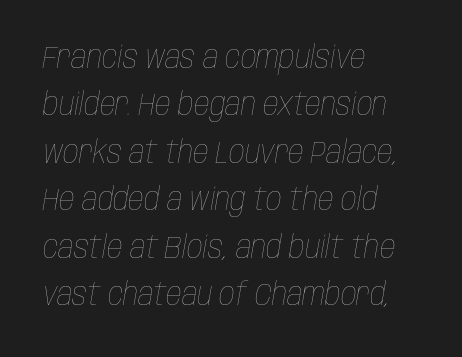
Q: Is the text bold? A: No.
Q: Is the text italic (slanted)? A: Yes, it leans right by about 10 degrees.
Q: Is the text underlined? A: No.
Q: How is the paragraph aligned? A: Left-aligned.
Q: Is the spacing between letters normal or unusually wide? A: Normal.
Q: Is the spacing between lines tight, normal or loose? A: Normal.
Q: Width (condensed, normal, or wide)? A: Condensed.
Q: Stroke contrast? A: Low.
Q: x-height? A: Large.
Q: Monospaced? A: No.
